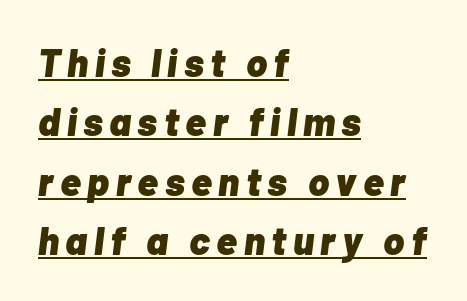
{"italic": "yes", "lean": "right", "slant_degrees": 7, "bold": "yes", "weight": "heavy", "width": "normal", "stroke_contrast": "low", "x_height": "medium", "monospaced": "no", "underline": "yes", "align": "left", "line_spacing": "normal", "line_spacing_ratio": 1.52, "glyph_px": 39}
